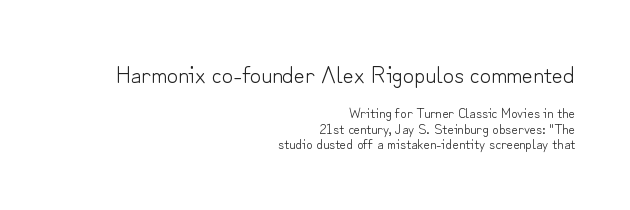
The image shows 24 px text type, upright; set right-aligned, tight line spacing (1.12x), normal letter spacing, not underlined; the first (top) block is 1.71x larger.
